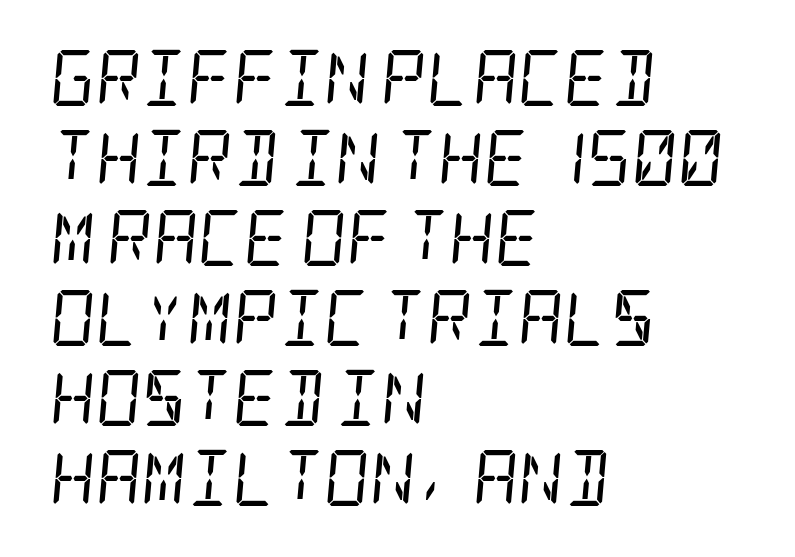
{"serif": "yes", "italic": "yes", "lean": "right", "slant_degrees": 5, "bold": "no", "weight": "regular", "width": "condensed", "stroke_contrast": "low", "x_height": "large", "underline": "no", "align": "left", "line_spacing": "normal", "line_spacing_ratio": 1.43, "letter_spacing": "normal", "letter_spacing_em": 0.0, "glyph_px": 56}
